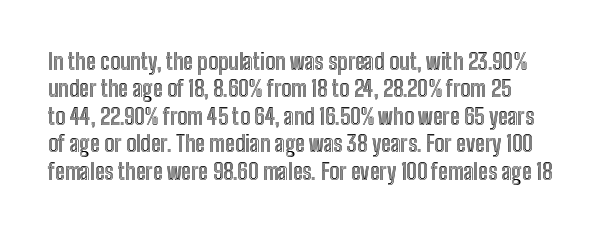
The line texture is even and compact thanks to regular tracking. This block has exactly the height ordinary leading produces. Italic? Not at all — the glyphs are vertical. Underlining? Definitely not there.
